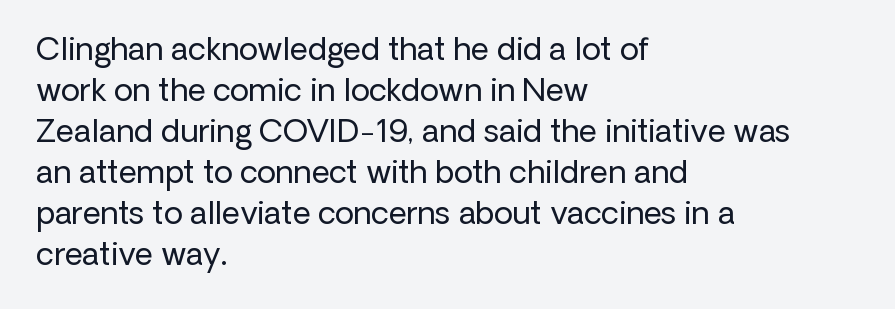
Q: Is the text bold? A: No.
Q: Is the text italic (slanted)? A: No, it is upright.
Q: Is the typeface a serif or a sans-serif typeface? A: Sans-serif.
Q: Is the text underlined? A: No.
Q: How is the paragraph aligned? A: Left-aligned.
Q: Is the spacing between letters normal or unusually wide? A: Normal.
Q: Is the spacing between lines tight, normal or loose? A: Normal.
Q: Width (condensed, normal, or wide)? A: Normal.
Q: Stroke contrast? A: Low.
Q: x-height? A: Medium.
Q: Monospaced? A: No.
